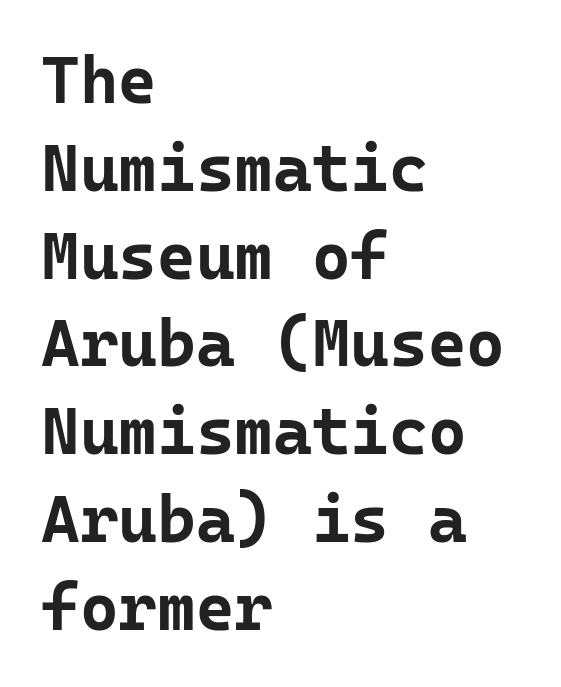
The lines in this sample share a left origin and differ only in where they stop. Plain, unruled lines of type. The gaps between neighbouring characters are ordinary and unremarkable. The glyphs in this specimen are sans serif. Monospaced: the letters line up in strict vertical columns.
